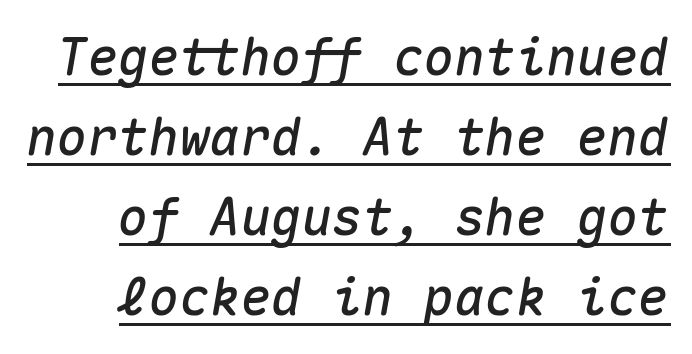
The image shows 51 px text type, italic (leaning right), monospaced; set right-aligned, normal line spacing (1.57x), normal letter spacing, underlined; medium stroke contrast and a medium x-height.
